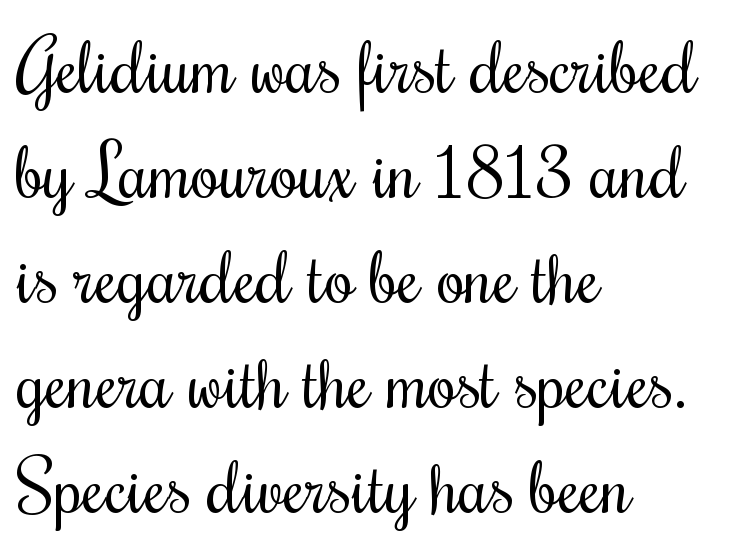
Q: Is the text bold? A: No.
Q: Is the text italic (slanted)? A: Yes.
Q: Is the typeface a serif or a sans-serif typeface? A: Serif.
Q: Is the text underlined? A: No.
Q: How is the paragraph aligned? A: Left-aligned.
Q: Is the spacing between letters normal or unusually wide? A: Normal.
Q: Is the spacing between lines tight, normal or loose? A: Normal.
Q: Width (condensed, normal, or wide)? A: Condensed.
Q: Stroke contrast? A: Medium.
Q: x-height? A: Small.
Q: Monospaced? A: No.
